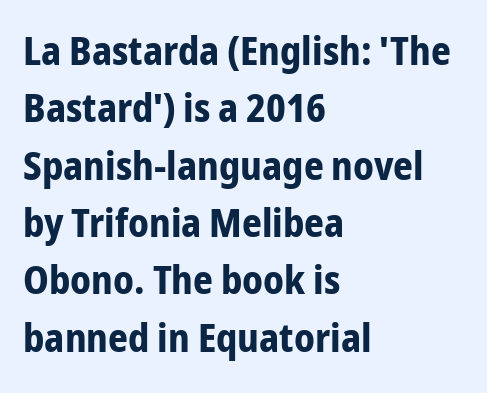
Varying glyph widths throughout — classic text-font behaviour. Each line starts at the same left margin while the right side varies. Posture: upright roman. Serif or sans? Sans — the stroke terminals are bare. Evenly set lines give the paragraph a standard silhouette.
